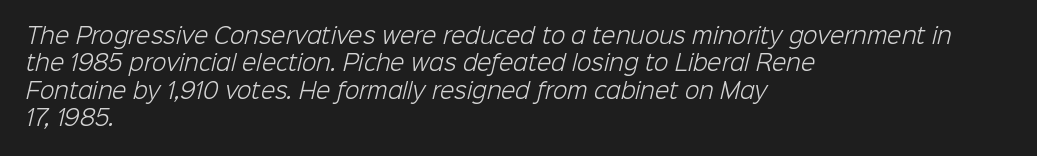
The image shows 21 px text type; set left-aligned, normal line spacing (1.3x), normal letter spacing, not underlined.
